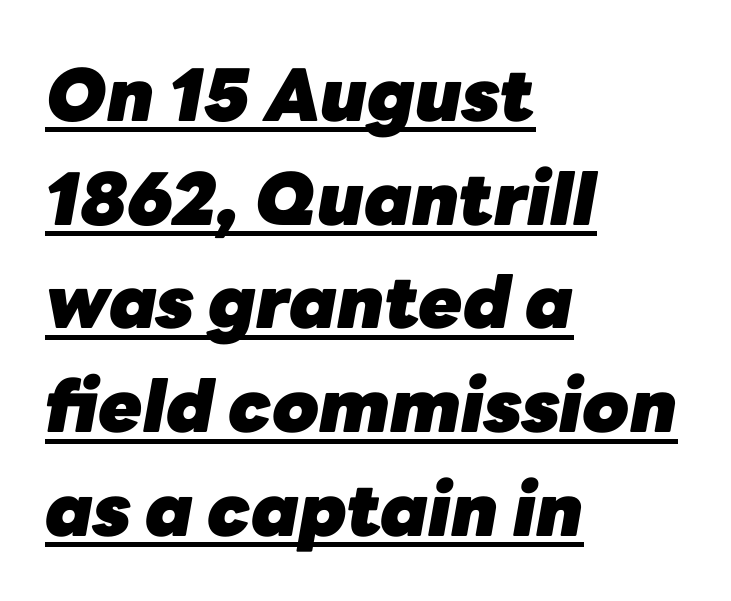
Q: Is the text bold? A: Yes.
Q: Is the text italic (slanted)? A: Yes, it leans right by about 10 degrees.
Q: Is the text underlined? A: Yes.
Q: How is the paragraph aligned? A: Left-aligned.
Q: Is the spacing between letters normal or unusually wide? A: Normal.
Q: Is the spacing between lines tight, normal or loose? A: Normal.
Q: Width (condensed, normal, or wide)? A: Normal.
Q: Stroke contrast? A: Low.
Q: x-height? A: Medium.
Q: Monospaced? A: No.
